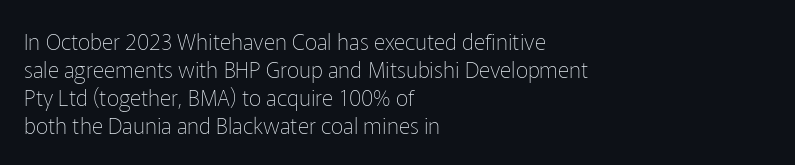
No extra ink here — the face is not bold. Students, observe: this is what conventionally led text looks like. Visually the block forms a straight wall on the left and a jagged coastline on the right. Clear beneath every line of the passage.
